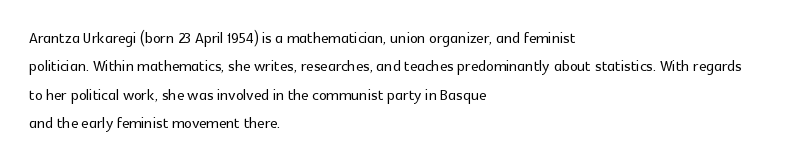
Reading down the block, your eye returns to a fixed left position each line. What stands out about the letter spacing? Nothing — it is the standard amount. The specimen reads as upright at a glance. The designer left line spacing at the default.
